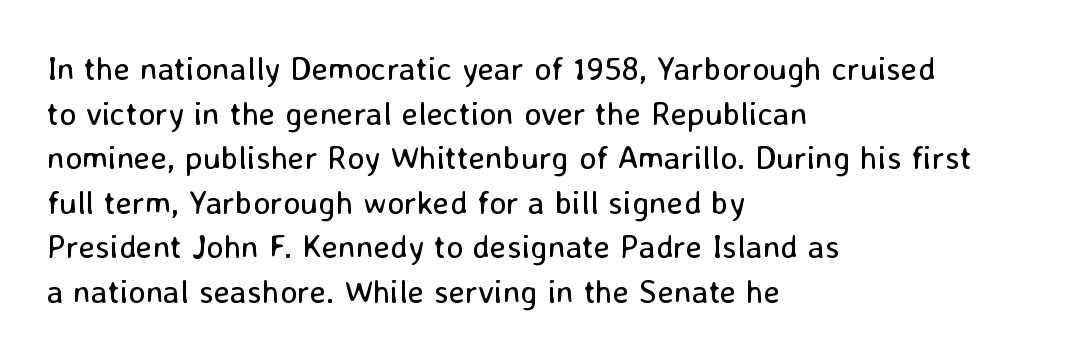
Vertically, the passage feels balanced, rows spaced as you'd expect. The strip under each line holds only bare page. Here the designer chose a conventional face with non-uniform glyph widths. Compared with typical body copy, the letter spacing here is the same. This sample uses a sans-serif face. A quiet, ordinary-to-light weight characterises the typeface.
